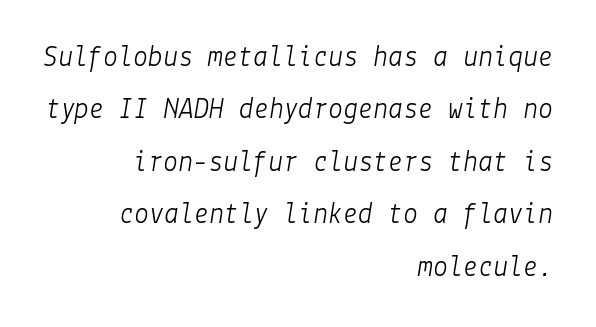
Q: Is the text bold? A: No.
Q: Is the text italic (slanted)? A: Yes, it leans right by about 9 degrees.
Q: Is the text underlined? A: No.
Q: How is the paragraph aligned? A: Right-aligned.
Q: Is the spacing between letters normal or unusually wide? A: Normal.
Q: Width (condensed, normal, or wide)? A: Normal.
Q: Stroke contrast? A: Low.
Q: x-height? A: Medium.
